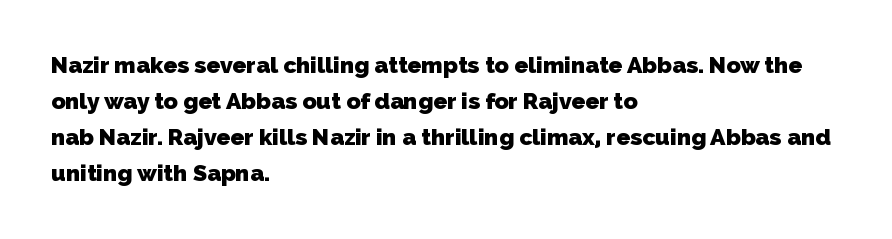
The setting favours the left margin, as ordinary paragraphs usually do. The rows are spaced the way most documents space them. The zone under the glyphs is completely vacant. Does extra space separate the letters? No, they use regular spacing.
